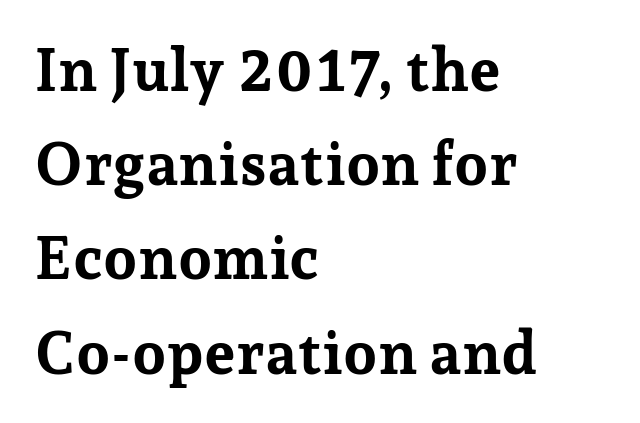
When letters stand straight like this, we call the style roman or upright. Small tapered or slab feet sit at the stroke ends, so this counts as serif. What stands out about the letter spacing? Nothing — it is the standard amount. The passage shown is typed in a proportional face where columns would drift.
